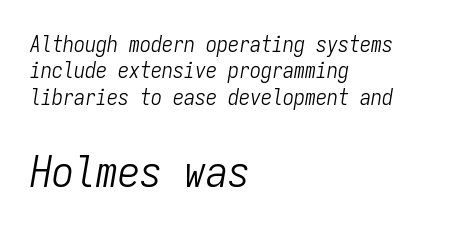
The whole block is typeset with a tilt. Line beginnings align vertically; line endings do not. The passage shown is not underscored anywhere. These lines are rendered in a fixed-pitch font.
